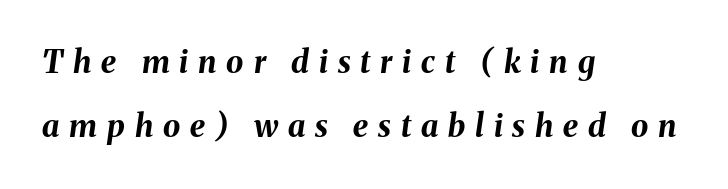
The image shows 31 px bold type, italic (leaning right); set left-aligned, loose line spacing (2.07x), unusually wide letter spacing (+0.32 em), not underlined; medium stroke contrast and a medium x-height.
